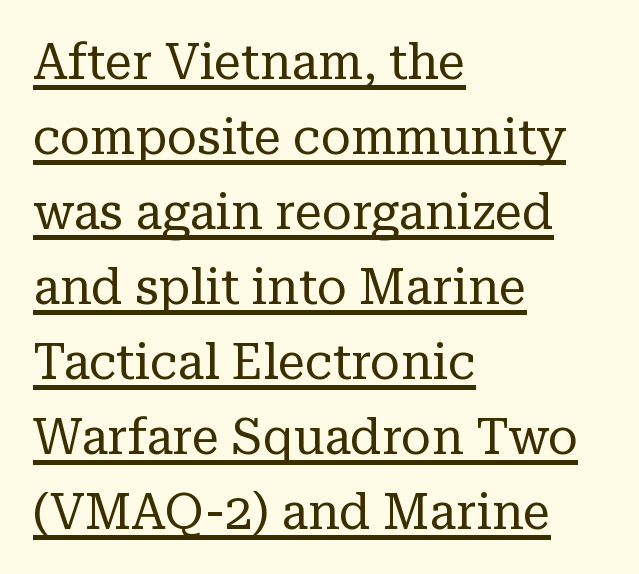
{"serif": "yes", "italic": "no", "bold": "no", "weight": "regular", "width": "normal", "stroke_contrast": "low", "x_height": "medium", "monospaced": "no", "underline": "yes", "align": "left", "line_spacing": "normal", "line_spacing_ratio": 1.53, "letter_spacing": "normal", "letter_spacing_em": 0.0, "glyph_px": 49}
